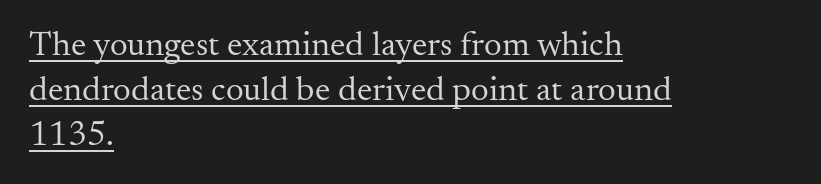
Q: Is the text bold? A: No.
Q: Is the text italic (slanted)? A: No, it is upright.
Q: Is the typeface a serif or a sans-serif typeface? A: Serif.
Q: Is the text underlined? A: Yes.
Q: How is the paragraph aligned? A: Left-aligned.
Q: Is the spacing between letters normal or unusually wide? A: Normal.
Q: Is the spacing between lines tight, normal or loose? A: Normal.
Q: Width (condensed, normal, or wide)? A: Normal.
Q: Stroke contrast? A: Medium.
Q: x-height? A: Small.
Q: Monospaced? A: No.
